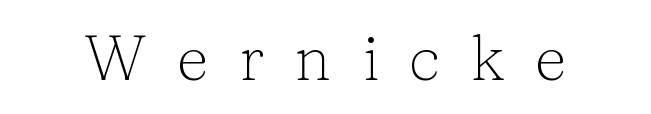
Q: Is the text bold? A: No.
Q: Is the text italic (slanted)? A: No, it is upright.
Q: Is the typeface a serif or a sans-serif typeface? A: Serif.
Q: Is the text underlined? A: No.
Q: Is the spacing between letters normal or unusually wide? A: Unusually wide.
Q: Width (condensed, normal, or wide)? A: Normal.
Q: Stroke contrast? A: Low.
Q: x-height? A: Medium.
Q: Monospaced? A: No.
